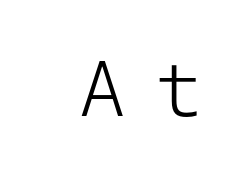
The image shows 75 px light sans-serif type, upright; set unusually wide letter spacing (+0.4 em), not underlined; low stroke contrast and a medium x-height.
